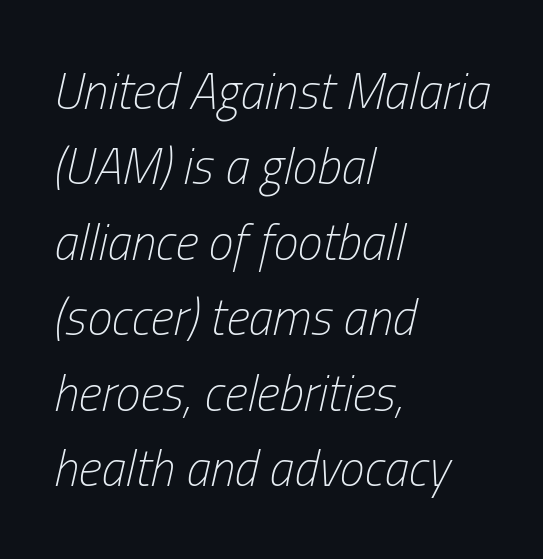
Letters rest on an invisible, unmarked baseline. A quiet, ordinary-to-light weight characterises the typeface. Which margin do the lines hug? The left one — the right edge is uneven. The letters advance in unequal steps, a hallmark of proportional type.
